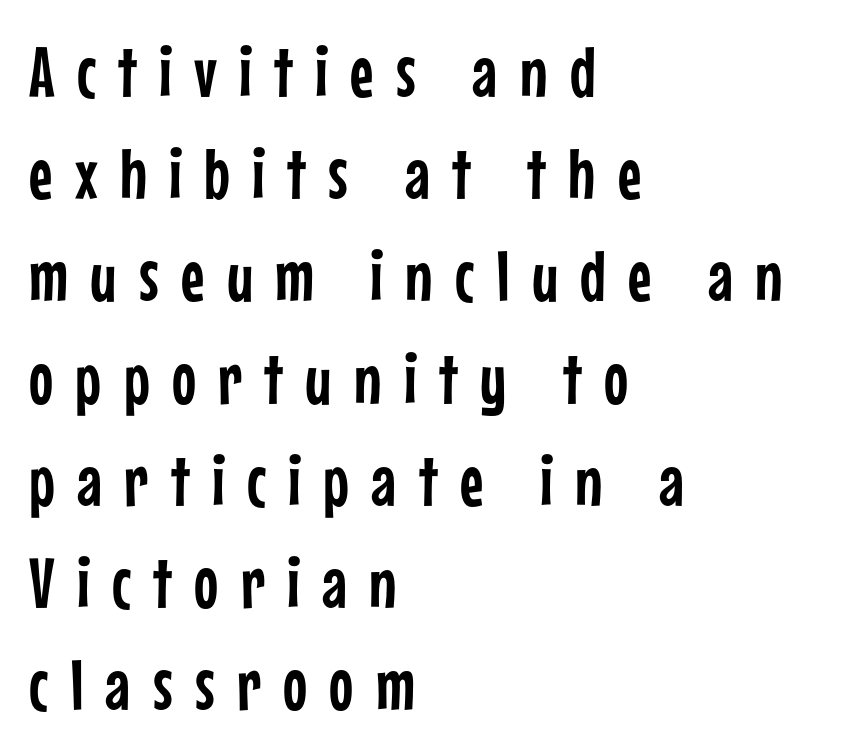
Q: Is the text italic (slanted)? A: No, it is upright.
Q: Is the typeface a serif or a sans-serif typeface? A: Sans-serif.
Q: Is the text underlined? A: No.
Q: How is the paragraph aligned? A: Left-aligned.
Q: Is the spacing between letters normal or unusually wide? A: Unusually wide.
Q: Is the spacing between lines tight, normal or loose? A: Normal.
Q: Width (condensed, normal, or wide)? A: Condensed.
Q: Stroke contrast? A: Low.
Q: x-height? A: Medium.
Q: Monospaced? A: No.
